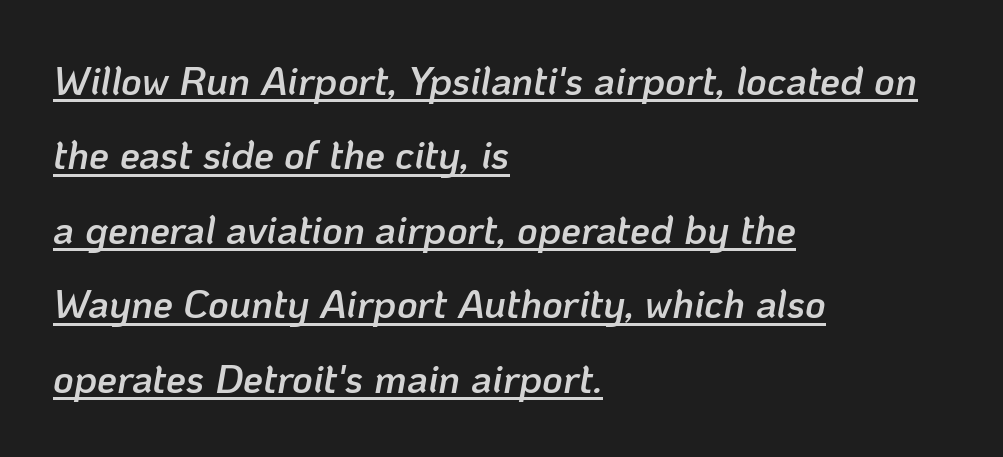
{"italic": "yes", "lean": "right", "slant_degrees": 10, "bold": "semi", "weight": "semibold", "width": "normal", "stroke_contrast": "low", "x_height": "medium", "monospaced": "no", "underline": "yes", "align": "left", "line_spacing_ratio": 1.86, "letter_spacing": "normal", "letter_spacing_em": 0.0, "glyph_px": 40}
